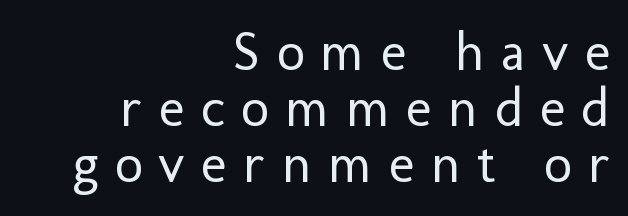
Q: Is the text bold? A: No.
Q: Is the text italic (slanted)? A: No, it is upright.
Q: Is the typeface a serif or a sans-serif typeface? A: Sans-serif.
Q: Is the text underlined? A: No.
Q: How is the paragraph aligned? A: Right-aligned.
Q: Is the spacing between letters normal or unusually wide? A: Unusually wide.
Q: Is the spacing between lines tight, normal or loose? A: Tight.
Q: Width (condensed, normal, or wide)? A: Normal.
Q: Stroke contrast? A: Low.
Q: x-height? A: Medium.
Q: Monospaced? A: No.
